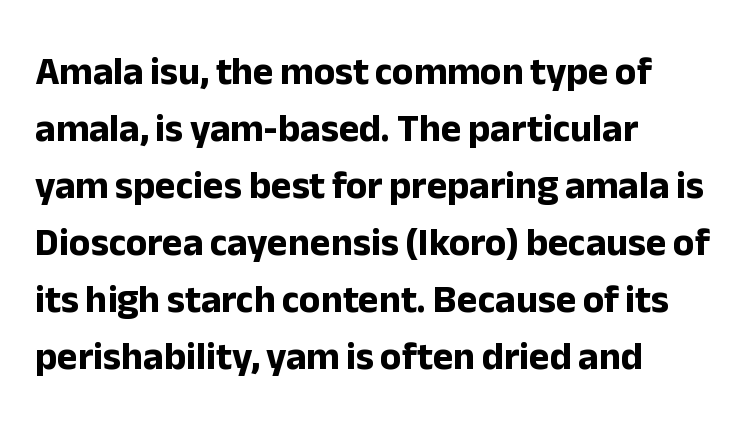
Q: Is the text bold? A: Yes.
Q: Is the text italic (slanted)? A: No, it is upright.
Q: Is the typeface a serif or a sans-serif typeface? A: Sans-serif.
Q: Is the text underlined? A: No.
Q: How is the paragraph aligned? A: Left-aligned.
Q: Is the spacing between letters normal or unusually wide? A: Normal.
Q: Is the spacing between lines tight, normal or loose? A: Normal.
Q: Width (condensed, normal, or wide)? A: Normal.
Q: Stroke contrast? A: Low.
Q: x-height? A: Medium.
Q: Monospaced? A: No.
